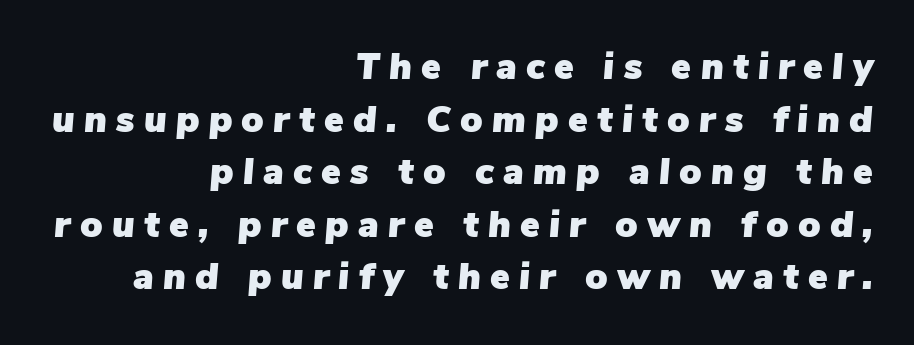
{"italic": "yes", "lean": "right", "slant_degrees": 5, "width": "normal", "stroke_contrast": "low", "x_height": "medium", "monospaced": "no", "underline": "no", "align": "right", "line_spacing": "normal", "line_spacing_ratio": 1.42, "letter_spacing": "wide", "letter_spacing_em": 0.25, "glyph_px": 37}
